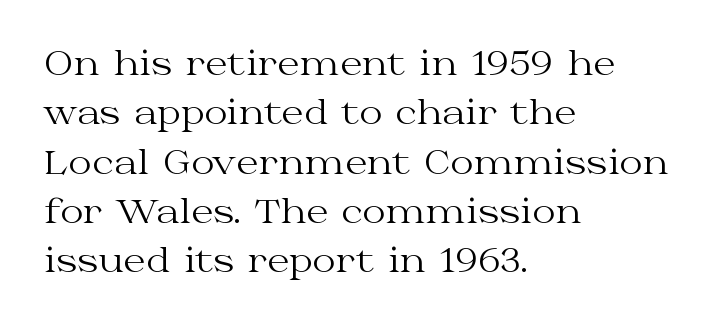
{"serif": "yes", "italic": "no", "bold": "no", "weight": "regular", "width": "wide", "stroke_contrast": "medium", "x_height": "medium", "monospaced": "no", "underline": "no", "align": "left", "line_spacing": "normal", "line_spacing_ratio": 1.54, "letter_spacing": "normal", "letter_spacing_em": 0.0, "glyph_px": 32}
